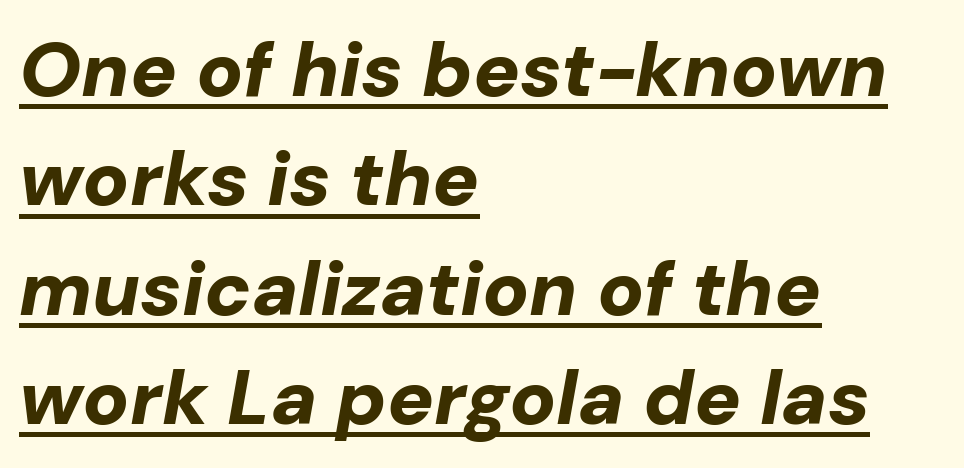
The image shows 77 px bold type, italic (leaning right); set left-aligned, normal line spacing (1.42x), normal letter spacing, underlined; low stroke contrast and a medium x-height.
